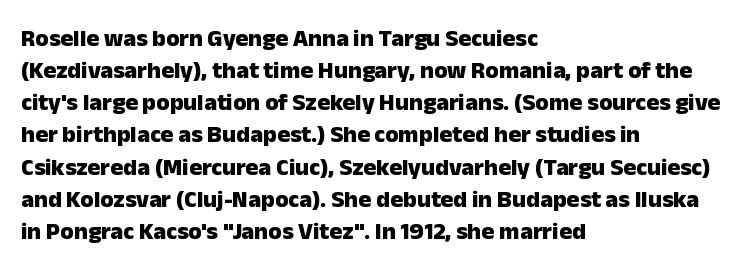
The image shows 24 px bold type, upright; set left-aligned, normal line spacing (1.34x), normal letter spacing, not underlined.
